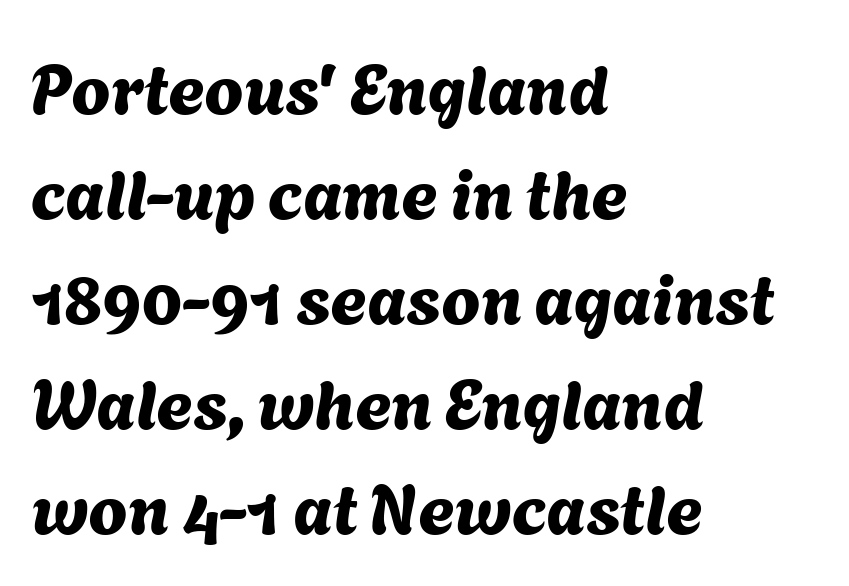
Compared with typical body copy, the letter spacing here is the same. The text block is weighted toward the left margin, trailing off unevenly rightward. Grotesque or geometric, the face here clearly has no serifs. A typesetter would call this proportional, since set widths differ per character.
